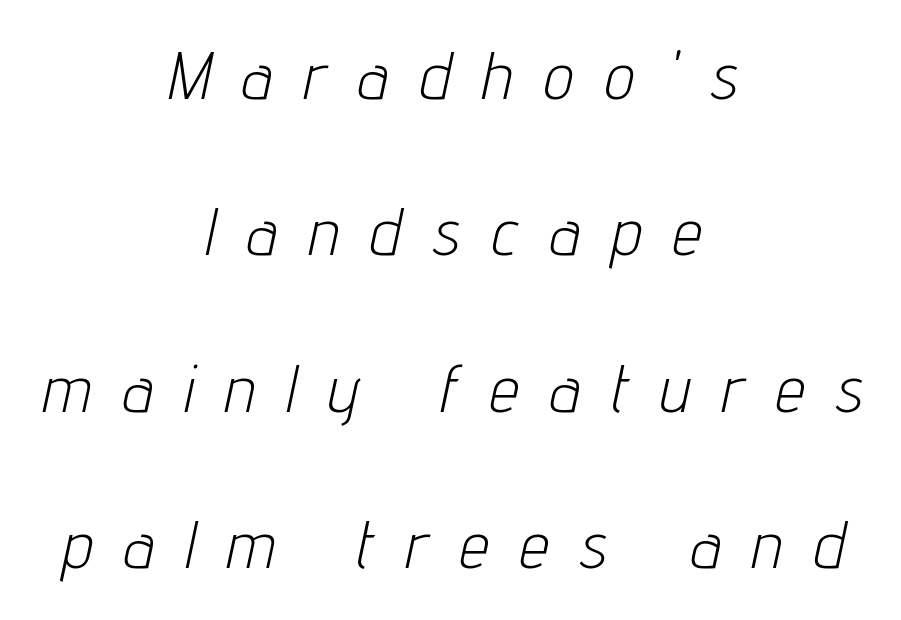
Q: Is the text bold? A: No.
Q: Is the text italic (slanted)? A: Yes, it leans right by about 12 degrees.
Q: Is the text underlined? A: No.
Q: How is the paragraph aligned? A: Centered.
Q: Is the spacing between letters normal or unusually wide? A: Unusually wide.
Q: Is the spacing between lines tight, normal or loose? A: Loose.
Q: Width (condensed, normal, or wide)? A: Condensed.
Q: Stroke contrast? A: Low.
Q: x-height? A: Medium.
Q: Monospaced? A: No.
